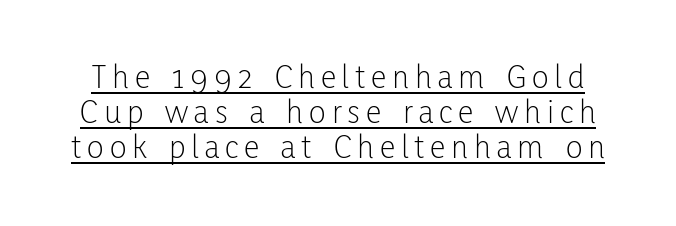
This is sans-serif lettering, the kind often seen on screens and signage. Note the varied advance widths — an 'i' is clearly narrower than an 'm'. The letters look calm and open, with moderate or lighter stems. The letters stand upright; this is a roman face.
